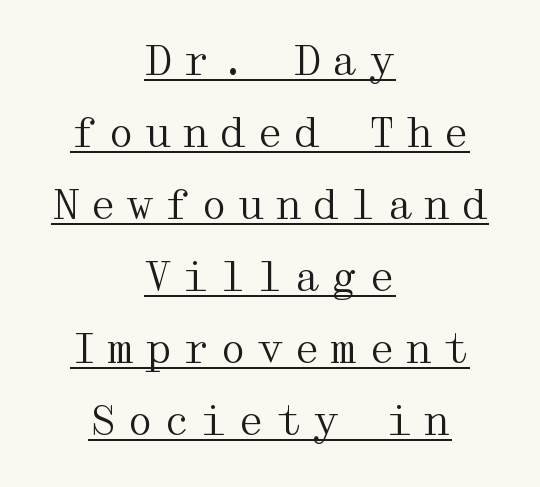
The cut favours lightness, reaching ordinary text weight at its darkest. You can tell it's not italic because the verticals are truly vertical. A continuous stroke trails under the words, as in a hyperlink. Line starts and ends both wander, symmetrically. The type is letterspaced generously, with wide tracking.
